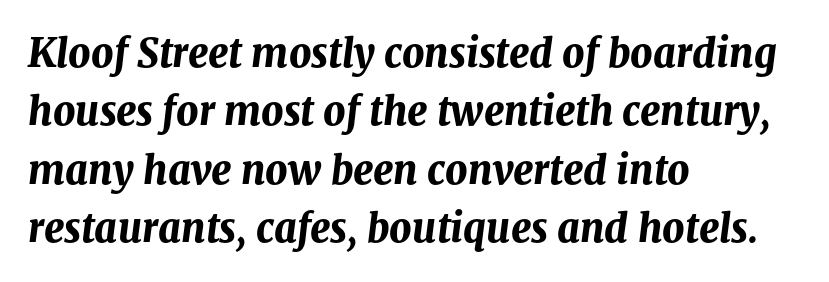
{"italic": "yes", "lean": "right", "slant_degrees": 8, "bold": "yes", "weight": "bold", "width": "normal", "stroke_contrast": "medium", "x_height": "medium", "monospaced": "no", "underline": "no", "align": "left", "line_spacing": "normal", "line_spacing_ratio": 1.5, "letter_spacing": "normal", "letter_spacing_em": 0.0, "glyph_px": 39}
